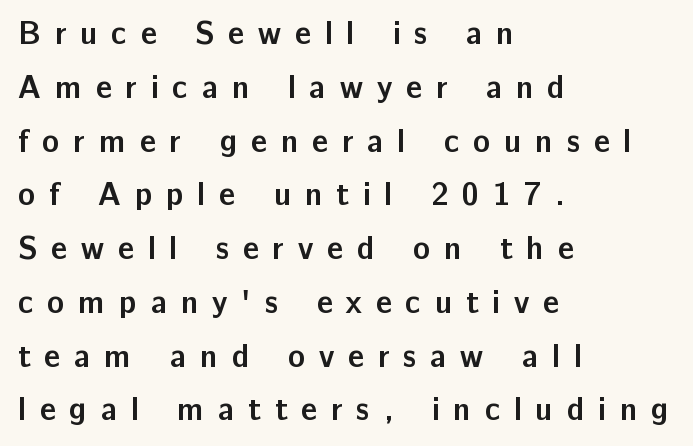
The image shows 32 px semibold sans-serif type, upright; set left-aligned, normal line spacing (1.68x), unusually wide letter spacing (+0.43 em), not underlined; low stroke contrast and a medium x-height.
